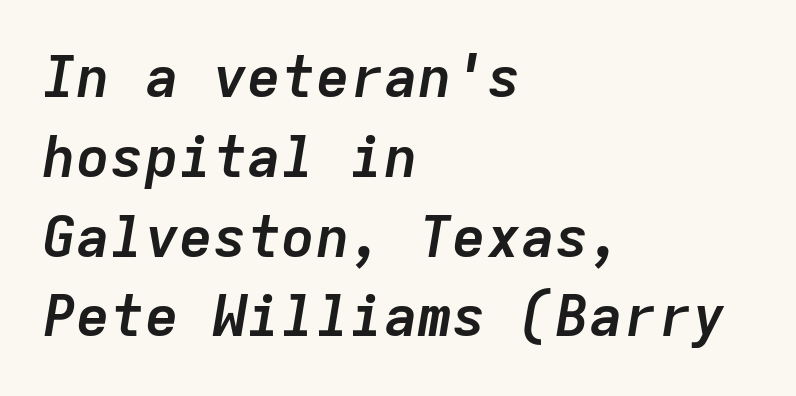
The image shows 57 px semibold type, italic (leaning right), monospaced; set left-aligned, normal line spacing (1.4x), normal letter spacing, not underlined; low stroke contrast and a medium x-height.
